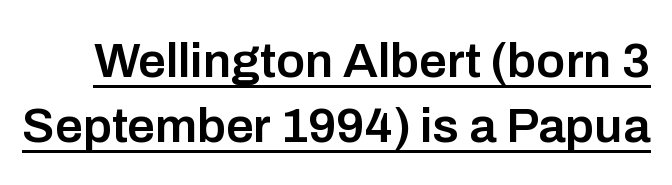
{"serif": "no", "italic": "no", "bold": "semi", "weight": "semibold", "width": "normal", "stroke_contrast": "low", "x_height": "medium", "monospaced": "no", "underline": "yes", "line_spacing": "normal", "line_spacing_ratio": 1.32, "letter_spacing": "normal", "letter_spacing_em": 0.0, "glyph_px": 49}
